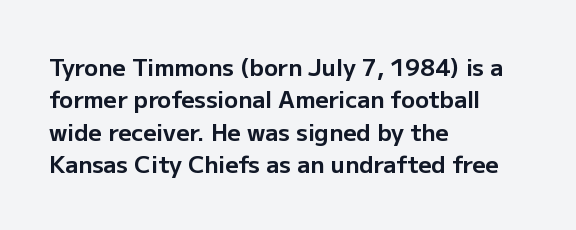
Q: Is the text bold? A: Yes.
Q: Is the text italic (slanted)? A: No, it is upright.
Q: Is the text underlined? A: No.
Q: How is the paragraph aligned? A: Left-aligned.
Q: Is the spacing between letters normal or unusually wide? A: Normal.
Q: Is the spacing between lines tight, normal or loose? A: Normal.
